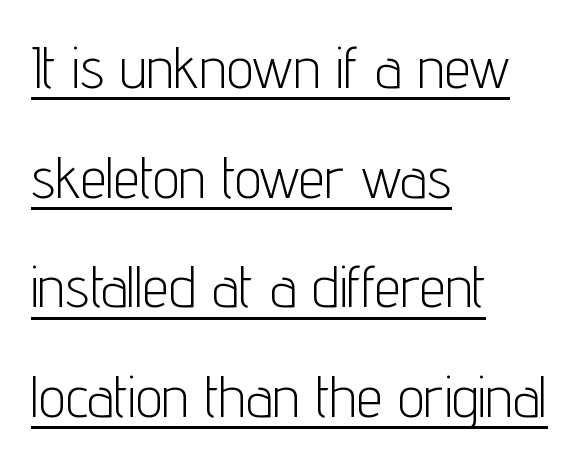
{"serif": "no", "italic": "no", "bold": "no", "weight": "light", "width": "condensed", "stroke_contrast": "low", "x_height": "medium", "monospaced": "no", "underline": "yes", "align": "left", "line_spacing_ratio": 1.86, "letter_spacing": "normal", "letter_spacing_em": 0.0, "glyph_px": 59}
